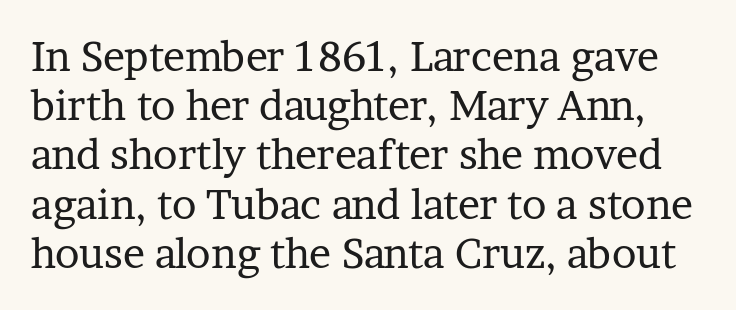
Q: Is the text bold? A: No.
Q: Is the text italic (slanted)? A: No, it is upright.
Q: Is the typeface a serif or a sans-serif typeface? A: Serif.
Q: Is the text underlined? A: No.
Q: Is the spacing between letters normal or unusually wide? A: Normal.
Q: Width (condensed, normal, or wide)? A: Normal.
Q: Stroke contrast? A: Low.
Q: x-height? A: Medium.
Q: Monospaced? A: No.
